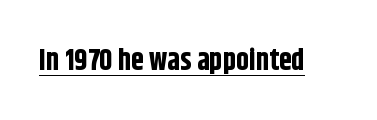
Q: Is the text bold? A: Yes.
Q: Is the text italic (slanted)? A: No, it is upright.
Q: Is the typeface a serif or a sans-serif typeface? A: Sans-serif.
Q: Is the text underlined? A: Yes.
Q: Is the spacing between letters normal or unusually wide? A: Normal.
Q: Width (condensed, normal, or wide)? A: Condensed.
Q: Stroke contrast? A: Low.
Q: x-height? A: Large.
Q: Monospaced? A: No.
